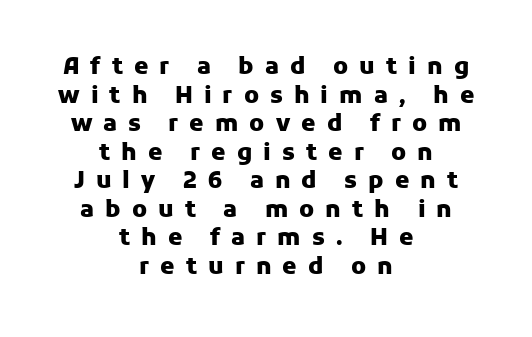
The image shows 23 px bold type, upright; set centered, line spacing 1.24x, unusually wide letter spacing (+0.48 em), not underlined.
